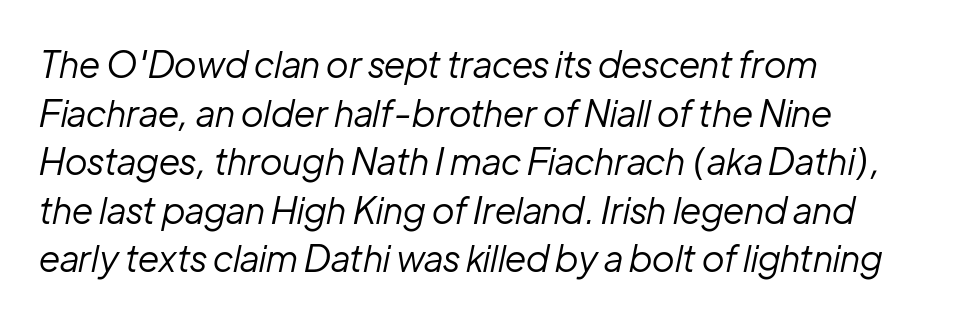
Q: Is the text bold? A: No.
Q: Is the text italic (slanted)? A: Yes, it leans right by about 12 degrees.
Q: Is the text underlined? A: No.
Q: How is the paragraph aligned? A: Left-aligned.
Q: Is the spacing between letters normal or unusually wide? A: Normal.
Q: Is the spacing between lines tight, normal or loose? A: Normal.
Q: Width (condensed, normal, or wide)? A: Normal.
Q: Stroke contrast? A: Low.
Q: x-height? A: Medium.
Q: Monospaced? A: No.
